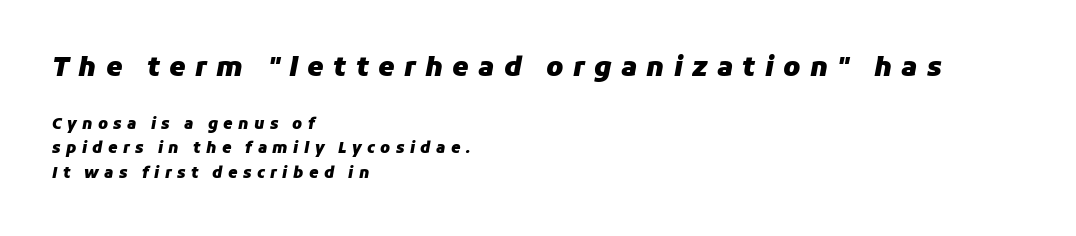
Q: Is the text bold? A: Yes.
Q: Is the text italic (slanted)? A: Yes, it leans right by about 11 degrees.
Q: Is the text underlined? A: No.
Q: How is the paragraph aligned? A: Left-aligned.
Q: Is the spacing between letters normal or unusually wide? A: Unusually wide.
Q: Is the spacing between lines tight, normal or loose? A: Normal.
Q: Which block of text is set in a larger size, the first (top) or the second (bottom)? A: The first (top) one.
